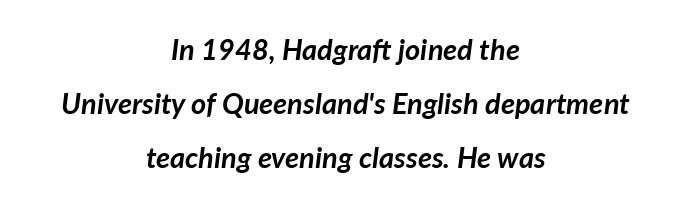
Rendered with sloped, italic letterforms. This sample has the flowing, uneven cadence of proportional lettering. The strokes are fattened all the way to bold. Standard letterfit; no display-style spreading of the glyphs. Is the block centered? Yes — each line is placed symmetrically about the middle. The specimen omits any rule beneath the text block's lines.
